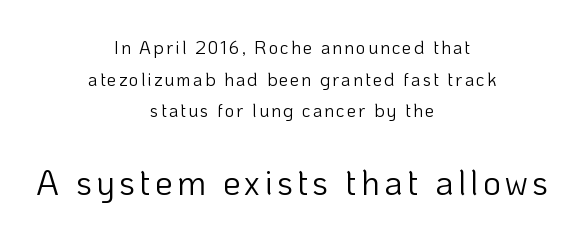
The image shows 35 px light sans-serif type, upright; set centered, line spacing 1.76x, not underlined; the second (bottom) block is 1.94x larger; low stroke contrast and a medium x-height.
